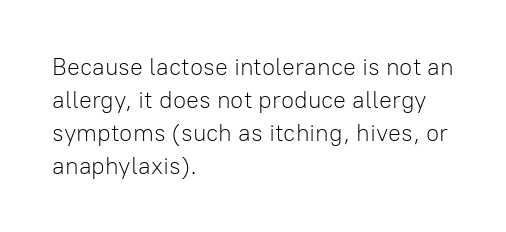
The image shows 24 px text type, upright; set left-aligned, normal line spacing (1.37x), normal letter spacing, not underlined.
